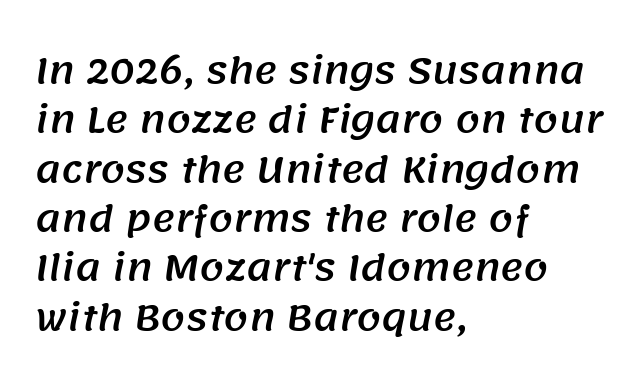
The image shows 35 px sans-serif type; set left-aligned, normal line spacing (1.41x), normal letter spacing, not underlined; medium stroke contrast and a large x-height.
